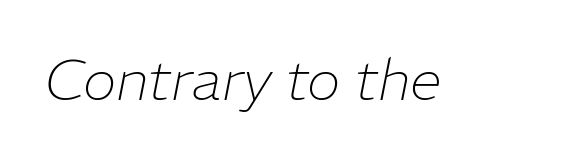
The image shows 57 px thin type, italic (leaning right); set normal letter spacing, not underlined; low stroke contrast and a medium x-height.
